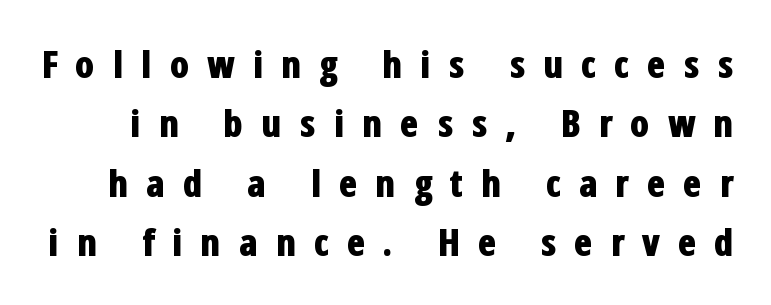
Q: Is the text bold? A: Yes.
Q: Is the text italic (slanted)? A: No, it is upright.
Q: Is the typeface a serif or a sans-serif typeface? A: Sans-serif.
Q: Is the text underlined? A: No.
Q: Is the spacing between letters normal or unusually wide? A: Unusually wide.
Q: Is the spacing between lines tight, normal or loose? A: Normal.
Q: Width (condensed, normal, or wide)? A: Condensed.
Q: Stroke contrast? A: Low.
Q: x-height? A: Medium.
Q: Monospaced? A: No.
